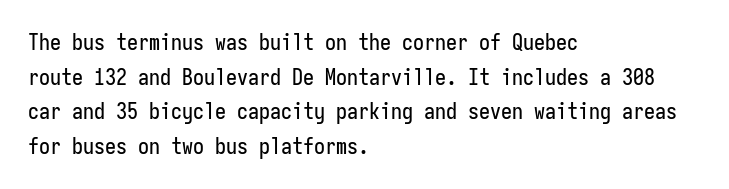
The image shows 22 px text type, upright; set left-aligned, normal line spacing (1.57x), normal letter spacing, not underlined.
